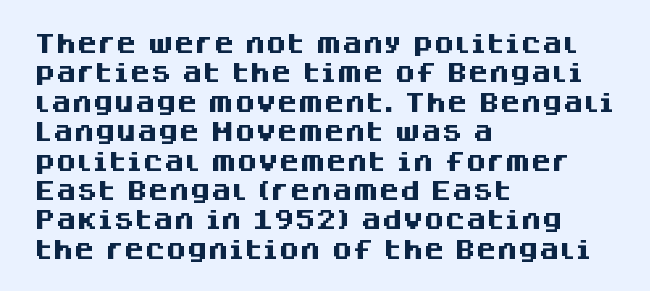
The image shows 21 px bold type, upright; set left-aligned, normal line spacing (1.4x), normal letter spacing, not underlined.
